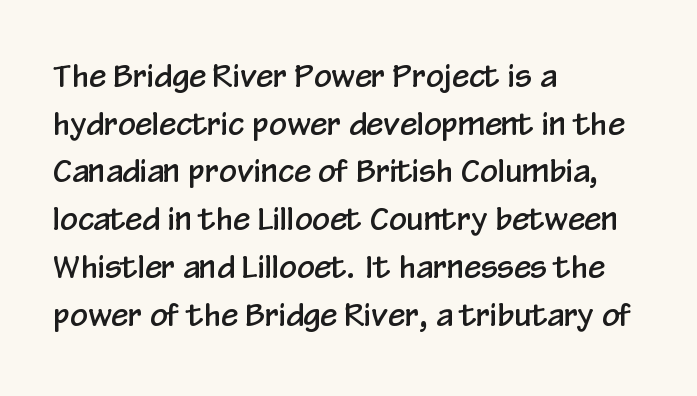
The image shows 31 px condensed sans-serif type, upright; set left-aligned, normal line spacing (1.54x), normal letter spacing, not underlined; low stroke contrast and a medium x-height.
